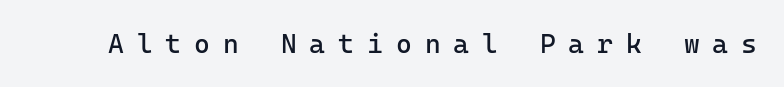
The image shows 27 px text type, upright; set unusually wide letter spacing (+0.48 em), not underlined.
